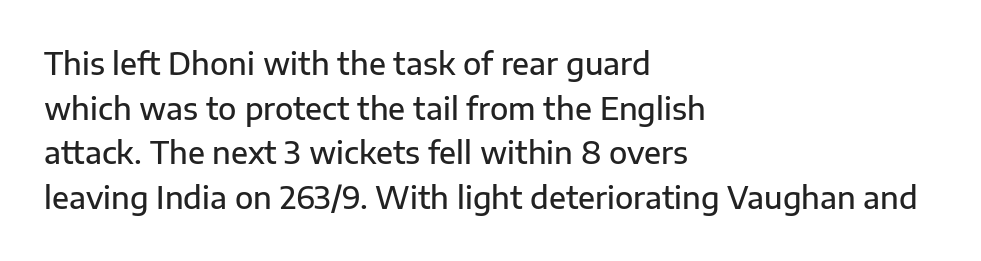
On the weight axis this lands at semibold, roughly 600. This sample keeps an unexceptional amount of space between lines. You could not count columns in this text — the font is proportionally spaced. Words float on clear page, feet unadorned.
